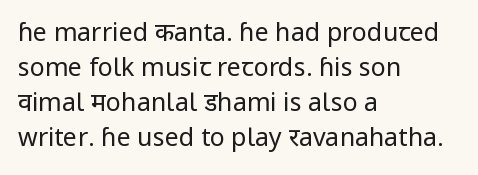
The image shows 25 px text type, upright; set left-aligned, normal line spacing (1.4x), normal letter spacing, not underlined.
